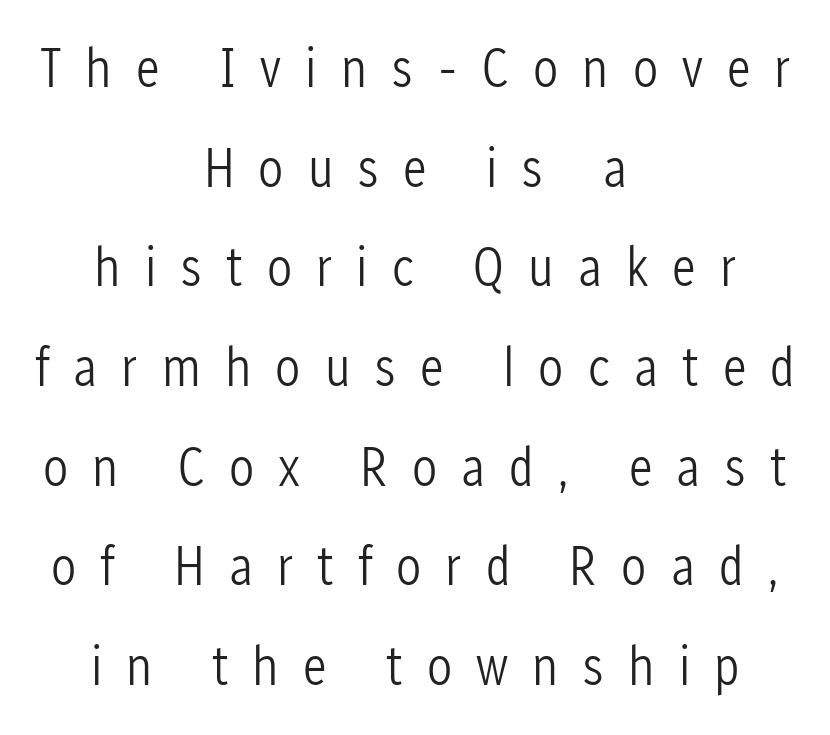
The image shows 56 px light, condensed sans-serif type, upright; set centered, line spacing 1.78x, unusually wide letter spacing (+0.43 em), not underlined; low stroke contrast and a medium x-height.
